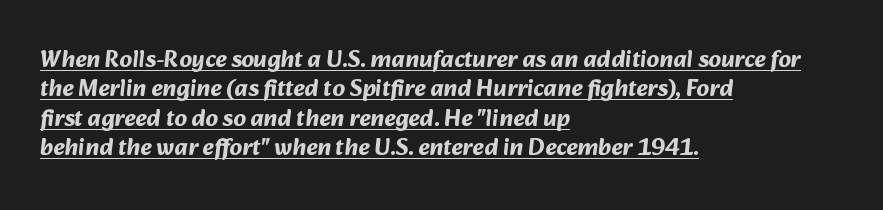
Q: Is the text bold? A: Yes.
Q: Is the text underlined? A: Yes.
Q: How is the paragraph aligned? A: Left-aligned.
Q: Is the spacing between letters normal or unusually wide? A: Normal.
